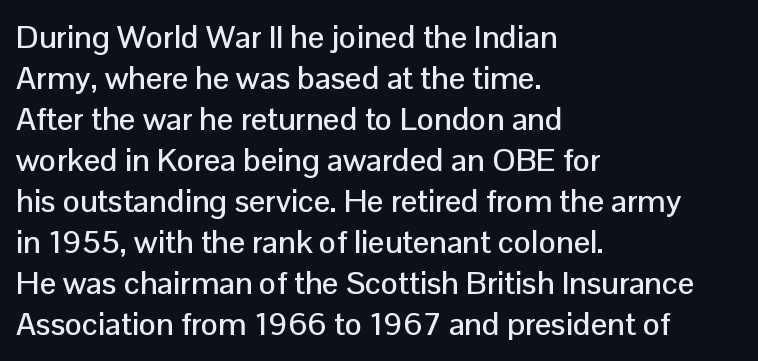
{"serif": "no", "italic": "no", "width": "normal", "stroke_contrast": "low", "x_height": "medium", "monospaced": "no", "underline": "no", "align": "left", "line_spacing": "normal", "line_spacing_ratio": 1.28, "letter_spacing": "normal", "letter_spacing_em": 0.0, "glyph_px": 32}
